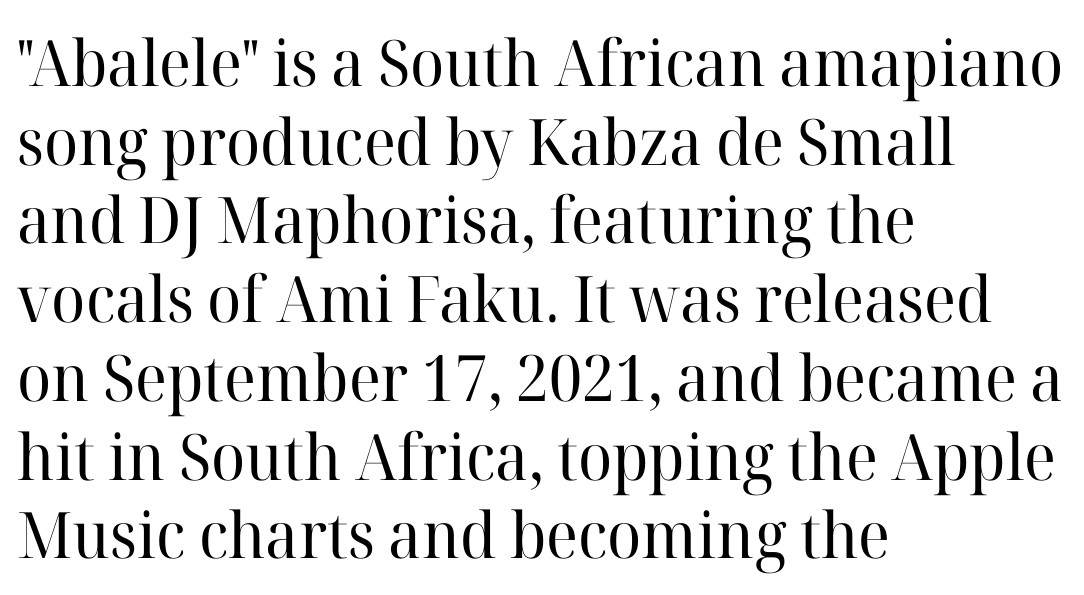
The image shows 64 px regular-weight serif type, upright; set left-aligned, line spacing 1.23x, normal letter spacing, not underlined; high stroke contrast and a medium x-height.
